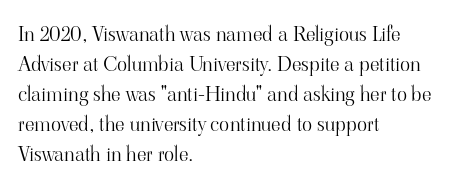
Compared with typical body copy, the letter spacing here is the same. The text block is weighted toward the left margin, trailing off unevenly rightward. The foot of each line stays bare and open. Evenly set lines give the paragraph a standard silhouette. Stroke thickness stays within the range of a standard reading face or lighter.
